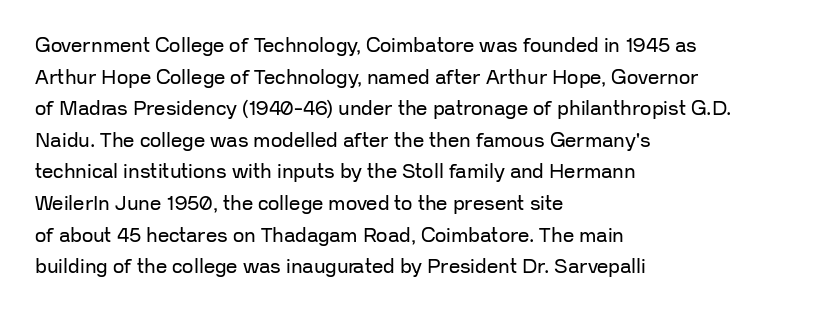
Teacher's note: observe the even left margin — that is flush-left alignment. The passage shown is not underscored anywhere. The rendering uses a moderate line-height, typical for paragraphs. Ascenders rise straight up at ninety degrees. Nobody touched the tracking dial on this one.
